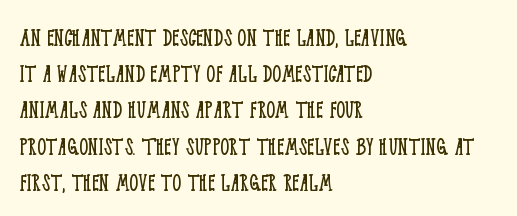
{"italic": "no", "bold": "no", "underline": "no", "align": "left", "line_spacing": "normal", "line_spacing_ratio": 1.34, "letter_spacing": "normal", "letter_spacing_em": 0.0, "glyph_px": 27}
